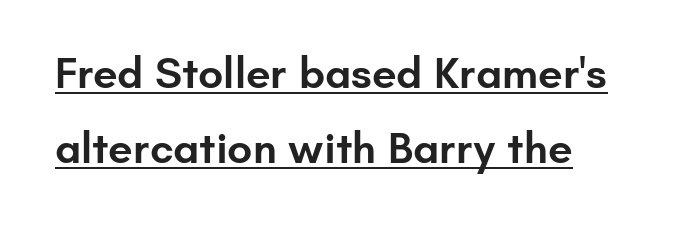
On the weight axis this lands at semibold, roughly 600. The lettering is marked with a stroke running underneath it. Ordinary non-slanted type is in use. This is sans-serif lettering, the kind often seen on screens and signage. These lines keep a tight, regular rhythm from letter to letter. The rendering uses natural spacing where letterforms have individual widths.
